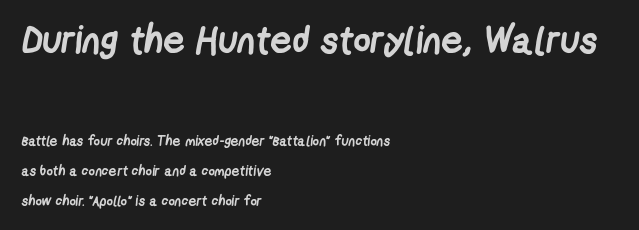
This sample is left-justified, so line endings fall wherever the words run out. These lines are rendered in a variable-pitch font. Each row of text sits above clean, open space. Each glyph is drawn with heavy, bold strokes.
